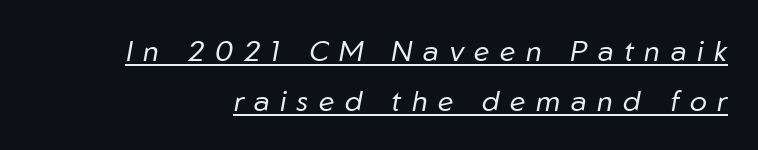
Compared with typical body copy, the letter spacing here is much looser. The rendered words wear a rule along their underside. Characters are canted at an angle relative to the baseline's perpendicular. Nothing heavy about these letters — not bold at all. Proportional: the letters do not fall into vertical columns.
